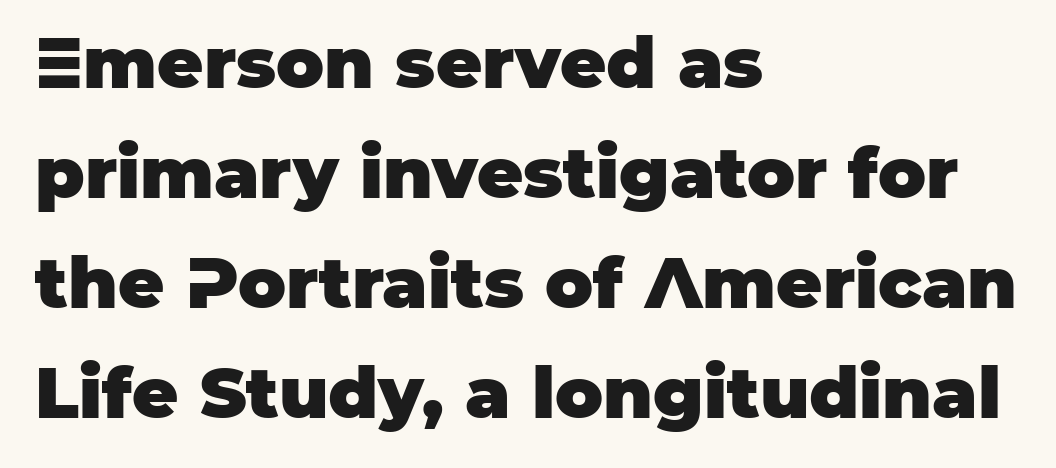
The image shows 71 px heavy sans-serif type, upright; set left-aligned, normal line spacing (1.55x), normal letter spacing, not underlined; low stroke contrast and a large x-height.
